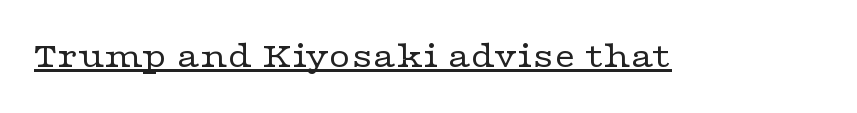
{"serif": "yes", "italic": "no", "bold": "no", "weight": "regular", "width": "wide", "stroke_contrast": "low", "x_height": "medium", "monospaced": "no", "underline": "yes", "letter_spacing": "normal", "letter_spacing_em": 0.0, "glyph_px": 37}
